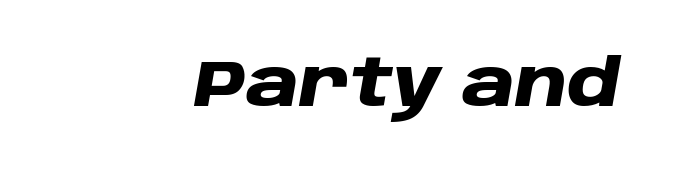
{"italic": "yes", "lean": "right", "slant_degrees": 10, "bold": "yes", "weight": "heavy", "width": "wide", "stroke_contrast": "low", "x_height": "large", "monospaced": "no", "underline": "no", "letter_spacing": "normal", "letter_spacing_em": 0.0, "glyph_px": 65}
